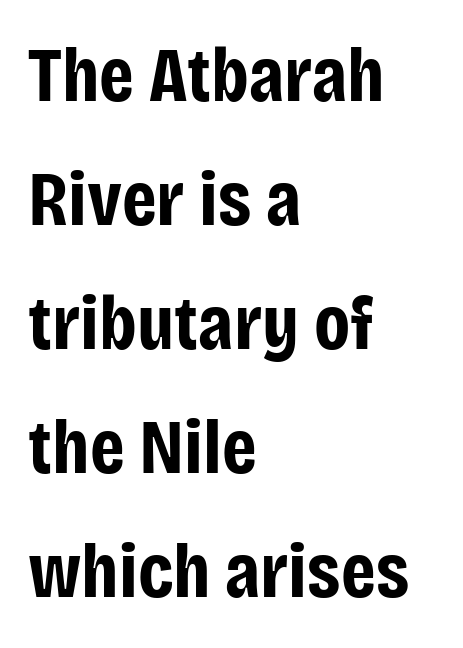
Q: Is the text bold? A: Yes.
Q: Is the text italic (slanted)? A: No, it is upright.
Q: Is the typeface a serif or a sans-serif typeface? A: Sans-serif.
Q: Is the text underlined? A: No.
Q: How is the paragraph aligned? A: Left-aligned.
Q: Is the spacing between letters normal or unusually wide? A: Normal.
Q: Is the spacing between lines tight, normal or loose? A: Normal.
Q: Width (condensed, normal, or wide)? A: Condensed.
Q: Stroke contrast? A: Low.
Q: x-height? A: Large.
Q: Monospaced? A: No.
